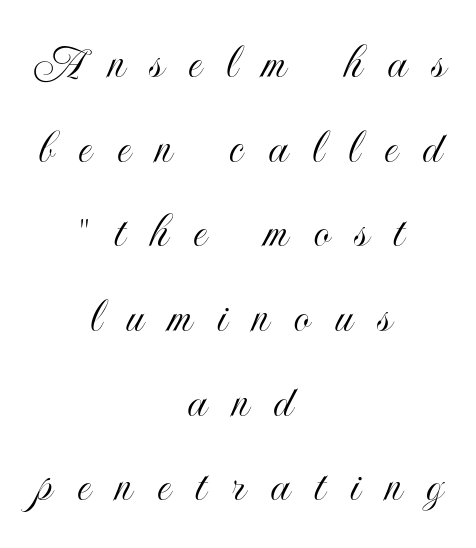
Q: Is the text italic (slanted)? A: Yes.
Q: Is the text underlined? A: No.
Q: How is the paragraph aligned? A: Centered.
Q: Is the spacing between letters normal or unusually wide? A: Unusually wide.
Q: Is the spacing between lines tight, normal or loose? A: Normal.
Q: Width (condensed, normal, or wide)? A: Condensed.
Q: x-height? A: Small.
Q: Monospaced? A: No.
